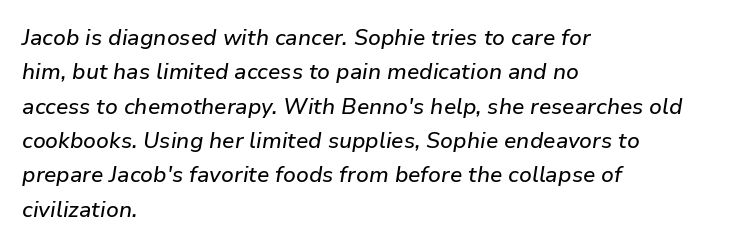
The image shows 22 px text type, italic (leaning right); set left-aligned, normal line spacing (1.56x), normal letter spacing, not underlined.
